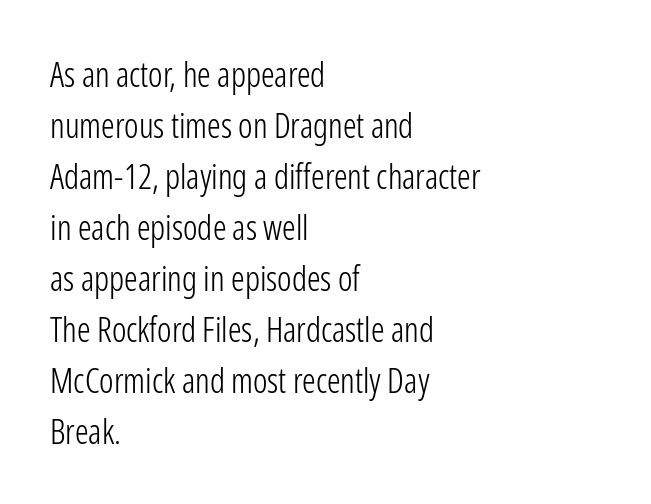
Varying glyph widths throughout — classic text-font behaviour. Nobody touched the tracking dial on this one. Short and long lines alike share a common starting point at left. Beneath every word, the page is bare. The type sits square on the baseline with zero lean.
